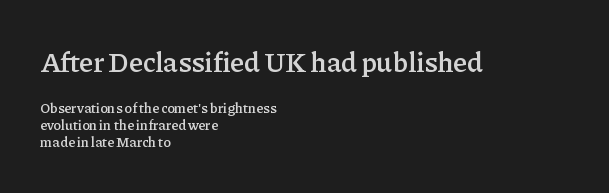
{"serif": "yes", "italic": "no", "bold": "semi", "weight": "semibold", "width": "normal", "stroke_contrast": "low", "x_height": "medium", "monospaced": "no", "underline": "no", "align": "left", "line_spacing_ratio": 1.23, "letter_spacing": "normal", "letter_spacing_em": 0.0, "larger_block": "first", "size_ratio": 2.0, "glyph_px": 28}
